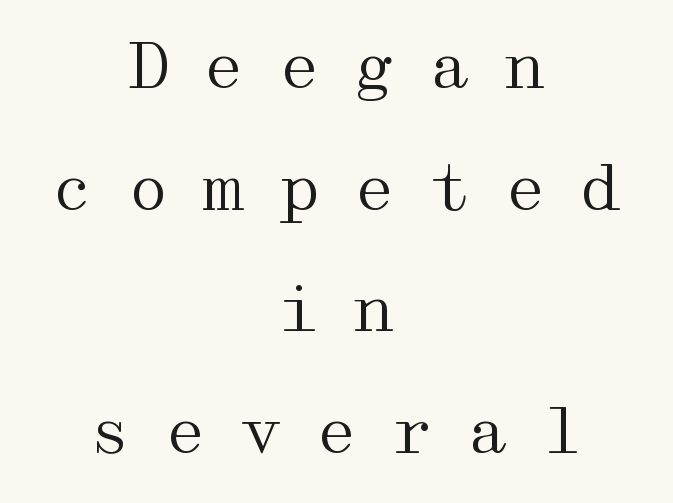
The image shows 63 px regular-weight, wide serif type, upright; set centered, loose line spacing (1.93x), unusually wide letter spacing (+0.5 em), not underlined; medium stroke contrast and a medium x-height.
